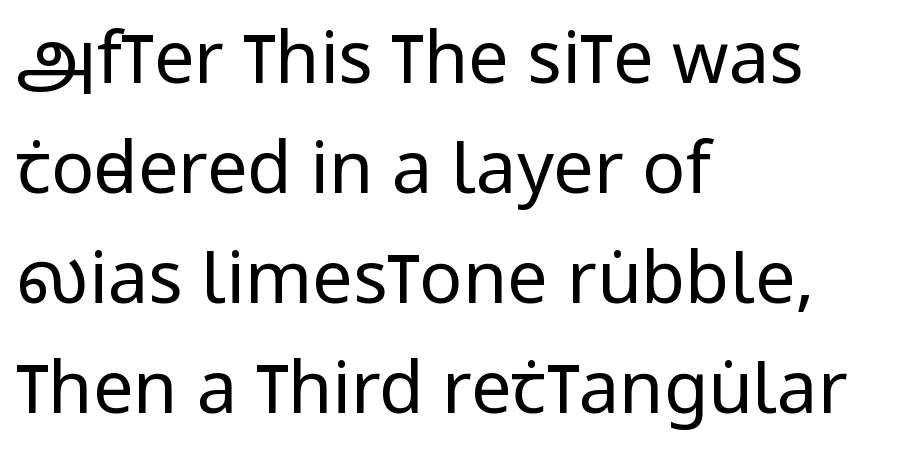
The passage shown stacks its lines at a standard gap. Students, note that the glyphs here touch the page at normal intervals. Layout note: lines flush left. The strokes are not fattened; the text isn't bold.
